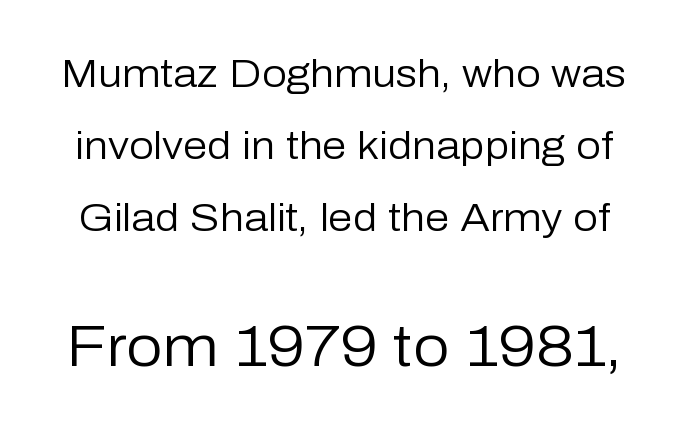
{"serif": "no", "italic": "no", "bold": "no", "weight": "regular", "width": "normal", "stroke_contrast": "low", "x_height": "medium", "monospaced": "no", "underline": "no", "line_spacing_ratio": 1.85, "letter_spacing": "normal", "letter_spacing_em": 0.0, "larger_block": "second", "size_ratio": 1.49, "glyph_px": 58}
